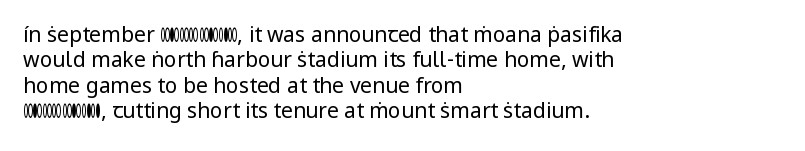
The image shows 21 px text type, upright; set left-aligned, line spacing 1.21x, normal letter spacing, not underlined.
